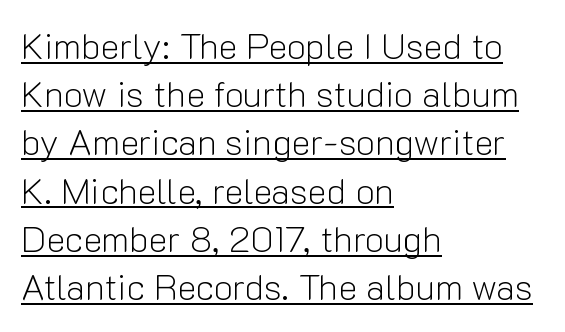
The image shows 36 px light sans-serif type, upright; set left-aligned, normal line spacing (1.34x), normal letter spacing, underlined; low stroke contrast and a medium x-height.
